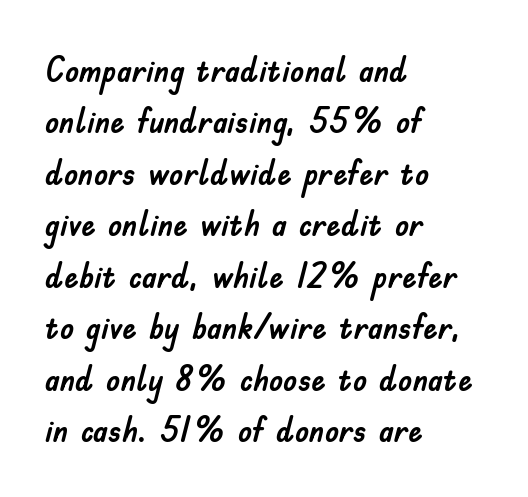
{"serif": "no", "width": "normal", "stroke_contrast": "low", "x_height": "small", "monospaced": "no", "underline": "no", "align": "left", "line_spacing": "normal", "line_spacing_ratio": 1.43, "letter_spacing": "normal", "letter_spacing_em": 0.0, "glyph_px": 36}
